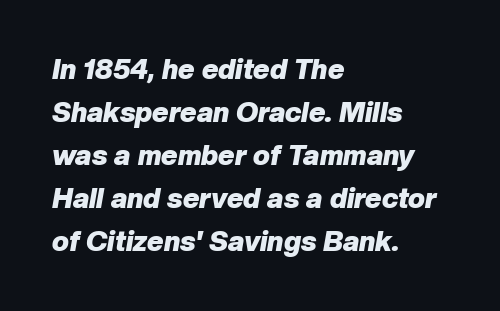
{"italic": "yes", "lean": "right", "slant_degrees": 10, "bold": "yes", "weight": "heavy", "width": "normal", "stroke_contrast": "low", "x_height": "medium", "monospaced": "no", "underline": "no", "align": "left", "line_spacing": "normal", "line_spacing_ratio": 1.54, "letter_spacing": "normal", "letter_spacing_em": 0.0, "glyph_px": 28}
